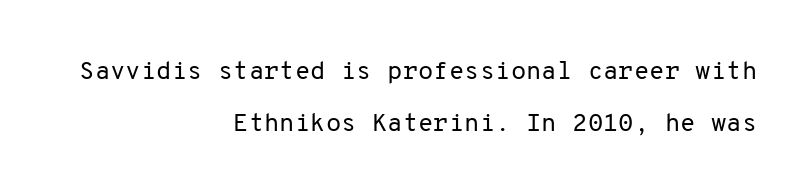
{"italic": "no", "bold": "no", "underline": "no", "align": "right", "line_spacing": "loose", "line_spacing_ratio": 2.1, "letter_spacing": "normal", "letter_spacing_em": 0.0, "glyph_px": 25}
